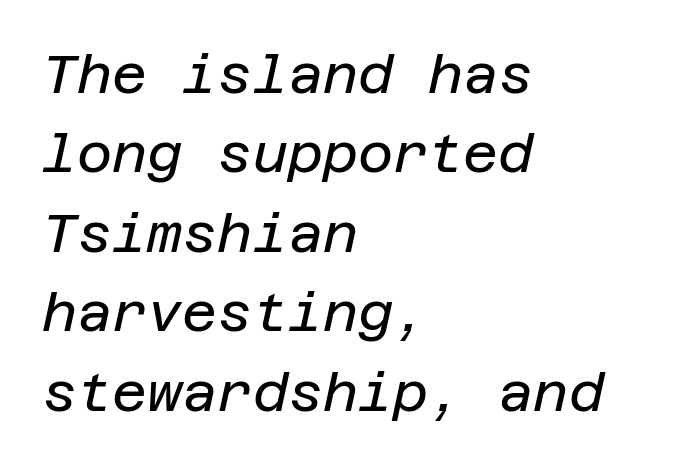
One glance says typical: line gaps are just what's usual. Bold? No — there's no thickening of the strokes. Inter-character spacing is left at the font's built-in metrics. Quick note: italic. Left-aligned paragraph, ragged on the right. Any mark beneath the type? The region is blank.
